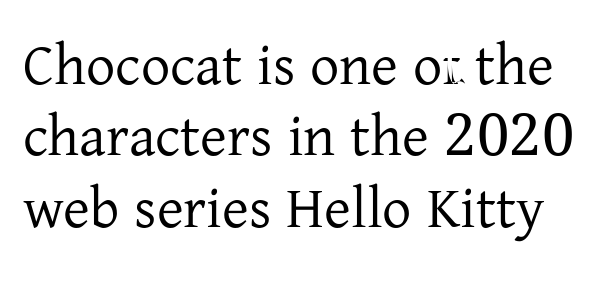
Stems here are at most as thick as an everyday book face. The text was rendered using a seriffed face with decorative stroke endings. A typesetter would call this zero additional tracking. Note the varied advance widths — an 'i' is clearly narrower than an 'm'.
